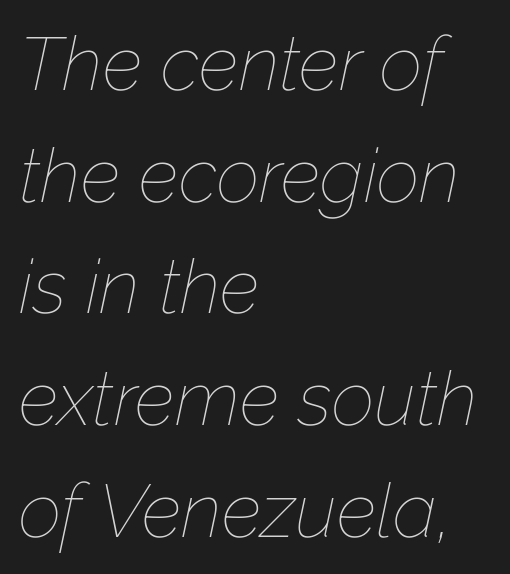
{"italic": "yes", "lean": "right", "slant_degrees": 12, "bold": "no", "weight": "thin", "width": "normal", "stroke_contrast": "low", "x_height": "medium", "monospaced": "no", "underline": "no", "align": "left", "line_spacing": "normal", "line_spacing_ratio": 1.49, "letter_spacing": "normal", "letter_spacing_em": 0.0, "glyph_px": 75}
